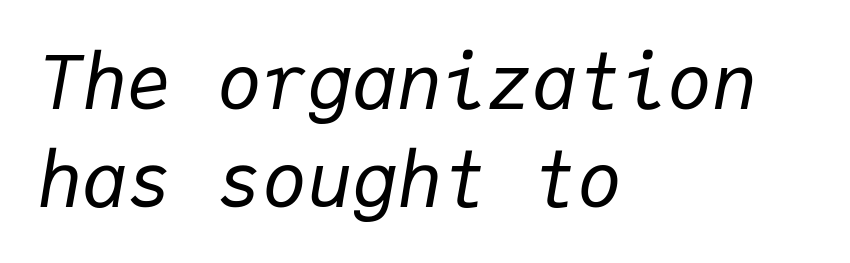
Q: Is the text bold? A: No.
Q: Is the text italic (slanted)? A: Yes, it leans right by about 9 degrees.
Q: Is the text underlined? A: No.
Q: How is the paragraph aligned? A: Left-aligned.
Q: Is the spacing between letters normal or unusually wide? A: Normal.
Q: Is the spacing between lines tight, normal or loose? A: Normal.
Q: Width (condensed, normal, or wide)? A: Normal.
Q: Stroke contrast? A: Low.
Q: x-height? A: Medium.
Q: Monospaced? A: Yes.
